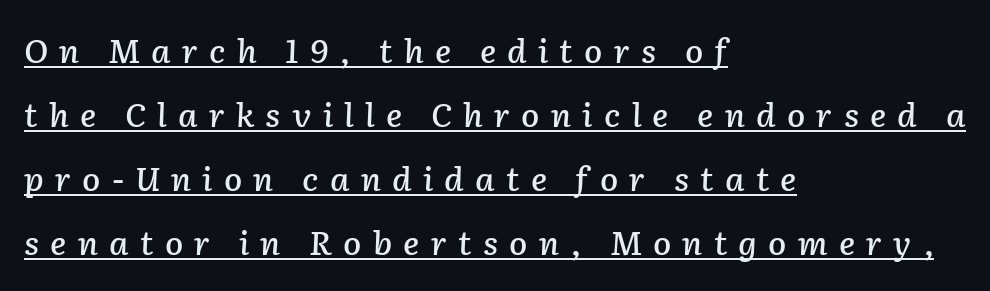
Q: Is the text italic (slanted)? A: Yes, it leans right by about 2 degrees.
Q: Is the text underlined? A: Yes.
Q: How is the paragraph aligned? A: Left-aligned.
Q: Is the spacing between letters normal or unusually wide? A: Unusually wide.
Q: Is the spacing between lines tight, normal or loose? A: Loose.
Q: Width (condensed, normal, or wide)? A: Normal.
Q: Stroke contrast? A: Low.
Q: x-height? A: Medium.
Q: Monospaced? A: No.
